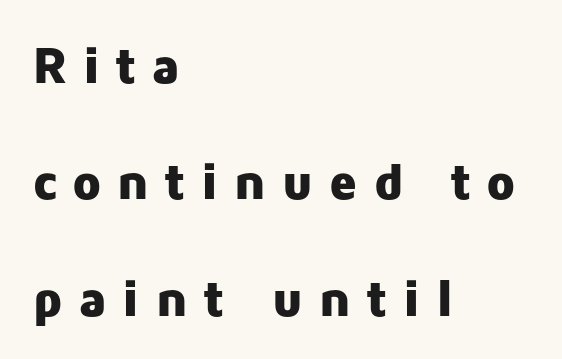
Its strokes are broad and dark, the hallmark of bold type. Here the designer chose a conventional face with non-uniform glyph widths. The letterforms stand isolated, each surrounded by extra space. You can tell from the bare stems that sans-serif type was used.
